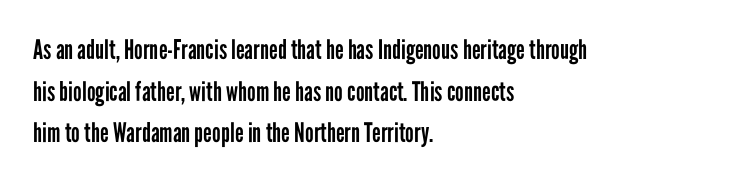
The image shows 27 px text type, upright; set left-aligned, normal line spacing (1.54x), normal letter spacing, not underlined.
